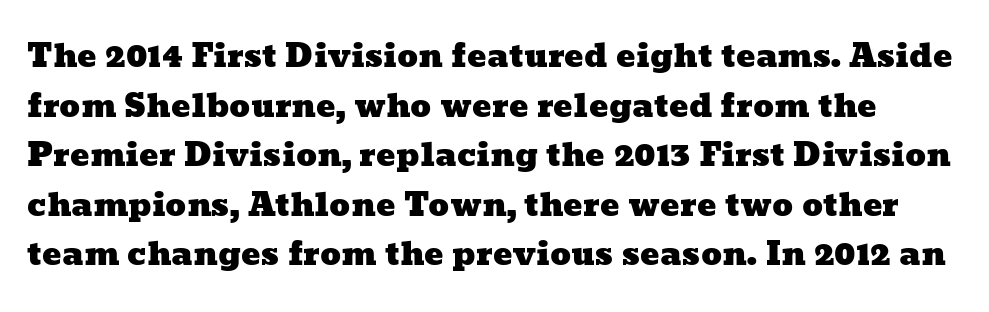
You could call the tracking neutral — neither tight nor loose. Looks like regular typesetting: each glyph gets only the width it needs. Letters rest on an invisible, unmarked baseline. The designer left line spacing at the default.
